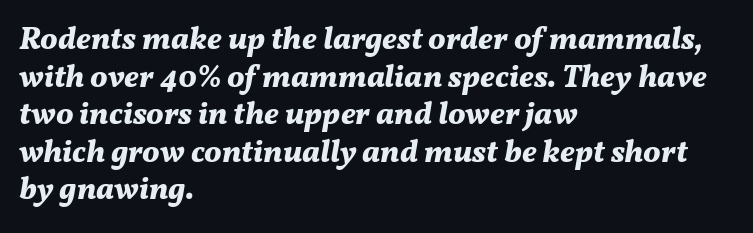
Heavy, bold letterforms. It's the slanting kind of type. Only glyphs here, with clear space below each row. Nothing unusual about the tracking: characters are spaced as the font intends. Caption: multi-line text, flush left, ragged right.
